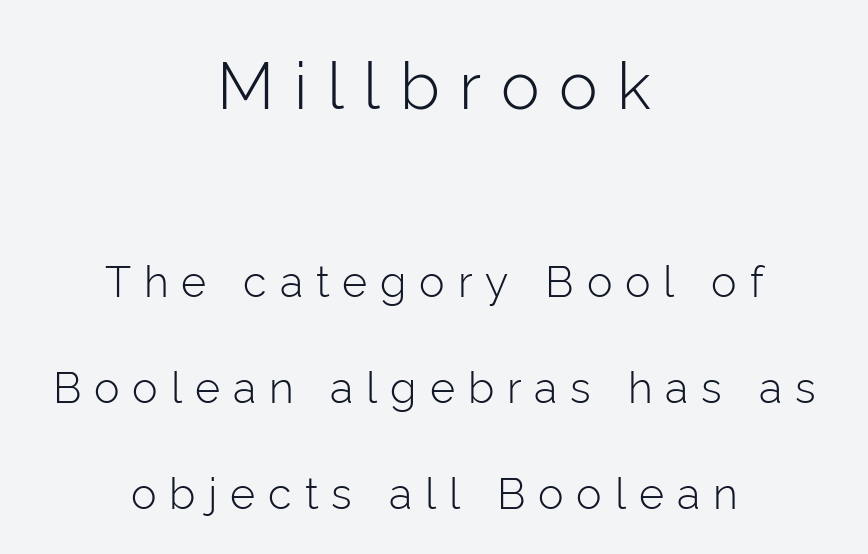
The face looks like a standard text weight, possibly lighter. Each row of text sits above clean, open space. Is there much room between lines? Yes — plenty of vertical air separates them. The upper block of text is set noticeably larger than the block beneath it. The compositor balanced each line on the midline.
